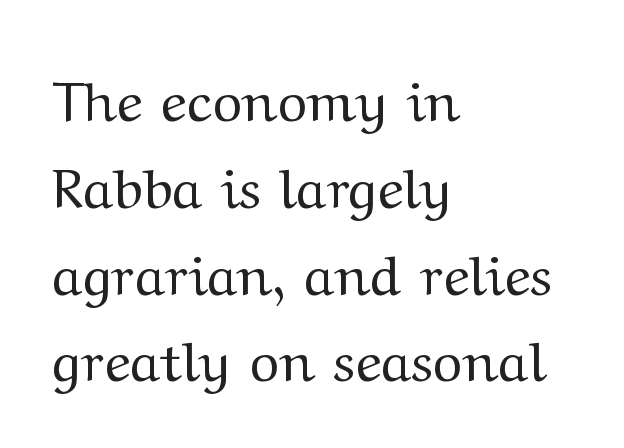
Q: Is the text bold? A: No.
Q: Is the text italic (slanted)? A: No, it is upright.
Q: Is the typeface a serif or a sans-serif typeface? A: Serif.
Q: Is the text underlined? A: No.
Q: How is the paragraph aligned? A: Left-aligned.
Q: Is the spacing between letters normal or unusually wide? A: Normal.
Q: Is the spacing between lines tight, normal or loose? A: Normal.
Q: Width (condensed, normal, or wide)? A: Wide.
Q: Stroke contrast? A: Medium.
Q: x-height? A: Medium.
Q: Monospaced? A: No.
